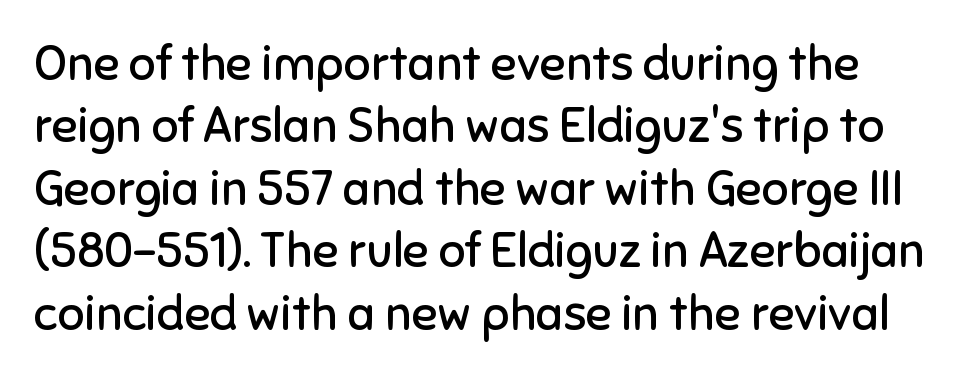
The image shows 48 px regular-weight sans-serif type, upright; set normal line spacing (1.3x), normal letter spacing, not underlined; low stroke contrast and a medium x-height.
